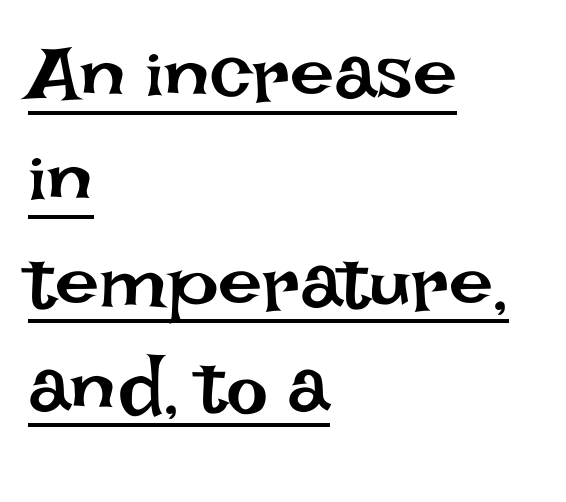
The image shows 79 px regular-weight type, upright; set left-aligned, normal line spacing (1.32x), normal letter spacing, underlined; low stroke contrast and a large x-height.
